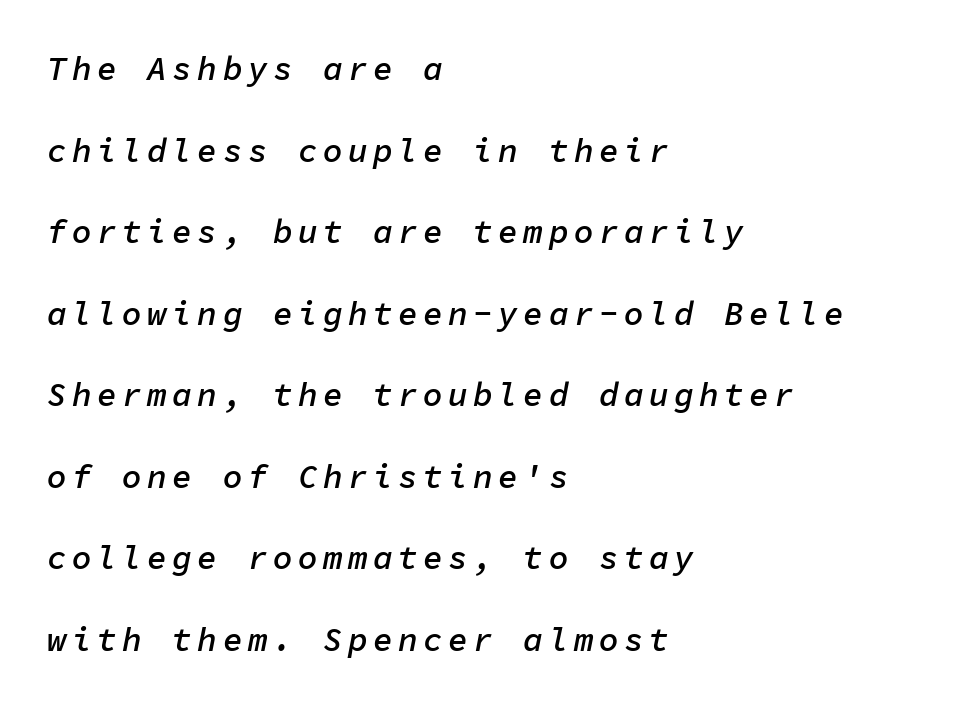
Q: Is the text bold? A: Semi-bold.
Q: Is the text italic (slanted)? A: Yes, it leans right by about 11 degrees.
Q: Is the text underlined? A: No.
Q: How is the paragraph aligned? A: Left-aligned.
Q: Is the spacing between lines tight, normal or loose? A: Loose.
Q: Width (condensed, normal, or wide)? A: Normal.
Q: Stroke contrast? A: Low.
Q: x-height? A: Medium.
Q: Monospaced? A: Yes.
